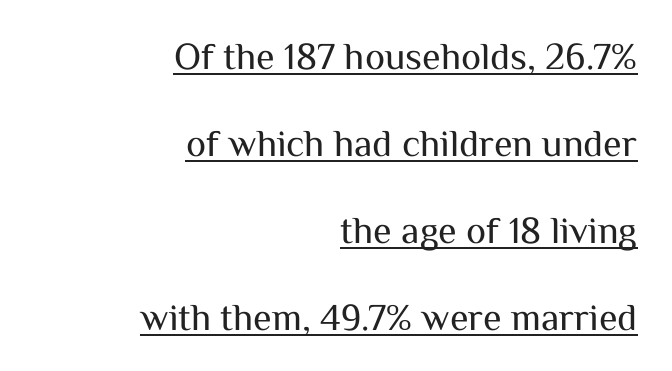
Q: Is the text bold? A: No.
Q: Is the text italic (slanted)? A: No, it is upright.
Q: Is the typeface a serif or a sans-serif typeface? A: Sans-serif.
Q: Is the text underlined? A: Yes.
Q: How is the paragraph aligned? A: Right-aligned.
Q: Is the spacing between letters normal or unusually wide? A: Normal.
Q: Is the spacing between lines tight, normal or loose? A: Loose.
Q: Width (condensed, normal, or wide)? A: Normal.
Q: Stroke contrast? A: Medium.
Q: x-height? A: Medium.
Q: Monospaced? A: No.
